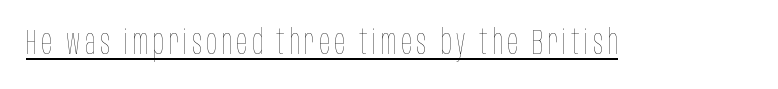
Q: Is the text bold? A: No.
Q: Is the text italic (slanted)? A: No, it is upright.
Q: Is the text underlined? A: Yes.
Q: Width (condensed, normal, or wide)? A: Condensed.
Q: Stroke contrast? A: Low.
Q: x-height? A: Large.
Q: Monospaced? A: No.
